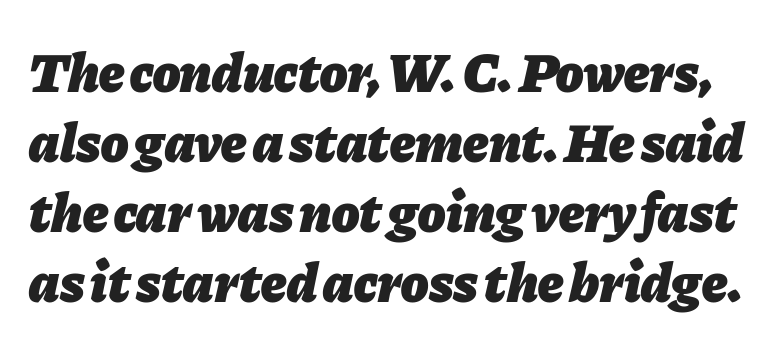
Would a proofreader flag this as italicized? Yes. Typesetter's note: full bold, strokes at maximum text heaviness. The line-height multiplier appears to be the usual default. Here the glyphs are tracked normally, forming tight word shapes.
